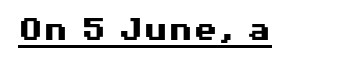
Q: Is the text bold? A: Yes.
Q: Is the text italic (slanted)? A: No, it is upright.
Q: Is the typeface a serif or a sans-serif typeface? A: Sans-serif.
Q: Is the text underlined? A: Yes.
Q: Is the spacing between letters normal or unusually wide? A: Normal.
Q: Width (condensed, normal, or wide)? A: Wide.
Q: Stroke contrast? A: Medium.
Q: x-height? A: Medium.
Q: Monospaced? A: No.
